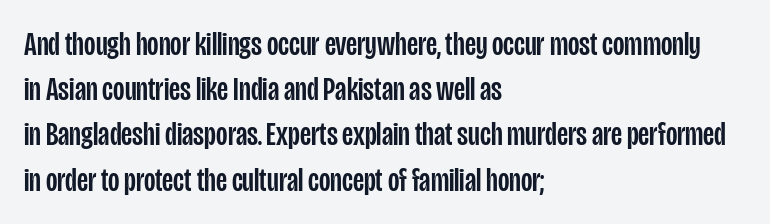
These lines are rendered in a variable-pitch font. Just letters on the line, the space beneath them empty. A typesetter would label this face a sans. Normally led — the rows are evenly, conventionally spaced. In terms of posture, this sample is upright.
